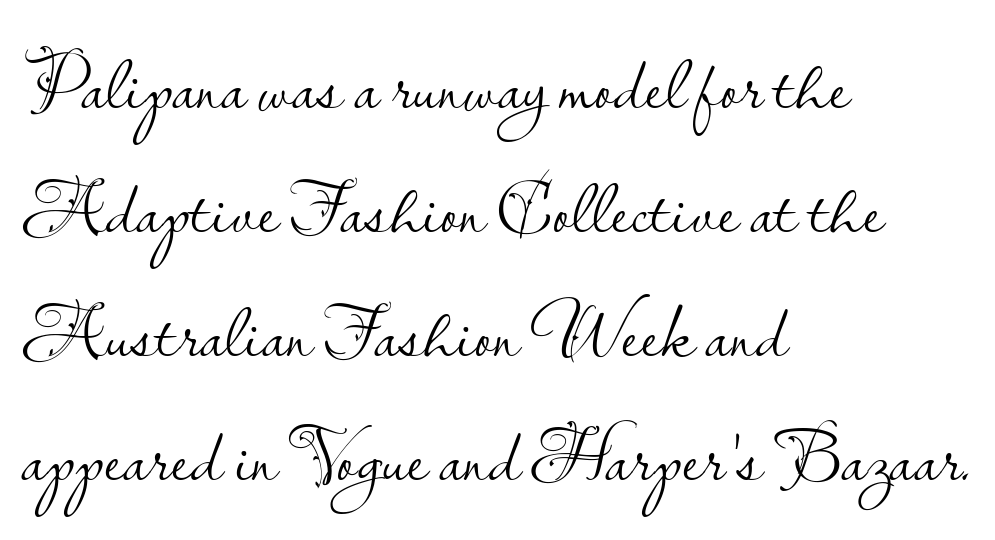
Q: Is the text bold? A: No.
Q: Is the text italic (slanted)? A: Yes.
Q: Is the typeface a serif or a sans-serif typeface? A: Sans-serif.
Q: Is the text underlined? A: No.
Q: How is the paragraph aligned? A: Left-aligned.
Q: Is the spacing between letters normal or unusually wide? A: Normal.
Q: Is the spacing between lines tight, normal or loose? A: Normal.
Q: Width (condensed, normal, or wide)? A: Normal.
Q: Stroke contrast? A: Low.
Q: x-height? A: Small.
Q: Monospaced? A: No.
